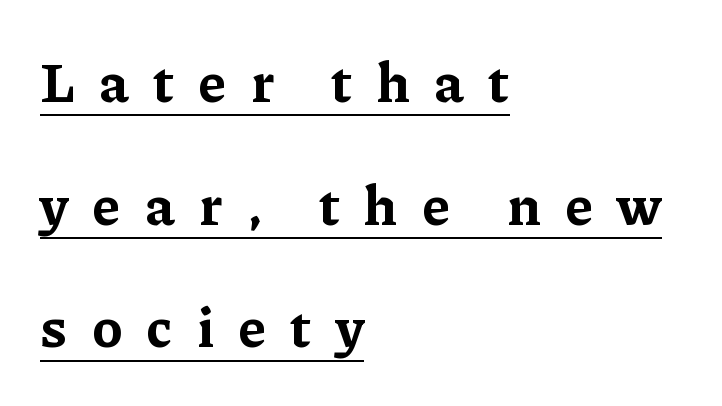
The image shows 55 px bold serif type, upright; set left-aligned, loose line spacing (2.23x), unusually wide letter spacing (+0.44 em), underlined; low stroke contrast and a medium x-height.
